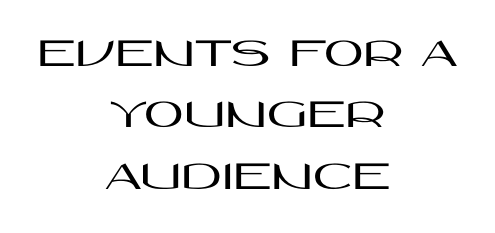
The image shows 43 px wide sans-serif type, upright; set centered, normal line spacing (1.43x), normal letter spacing, not underlined; high stroke contrast and a large x-height.
